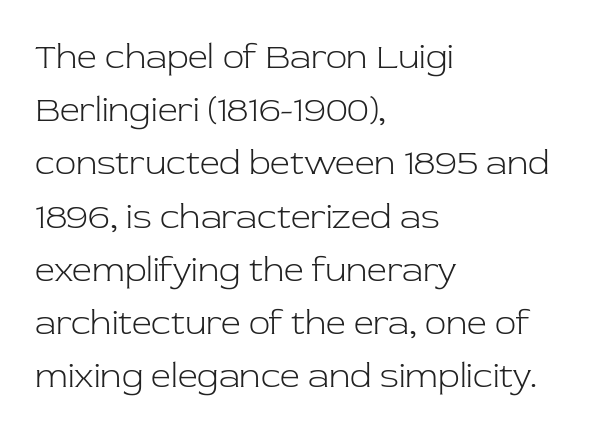
Q: Is the text bold? A: No.
Q: Is the text italic (slanted)? A: No, it is upright.
Q: Is the typeface a serif or a sans-serif typeface? A: Serif.
Q: Is the text underlined? A: No.
Q: How is the paragraph aligned? A: Left-aligned.
Q: Is the spacing between letters normal or unusually wide? A: Normal.
Q: Is the spacing between lines tight, normal or loose? A: Normal.
Q: Width (condensed, normal, or wide)? A: Normal.
Q: Stroke contrast? A: Low.
Q: x-height? A: Medium.
Q: Monospaced? A: No.
